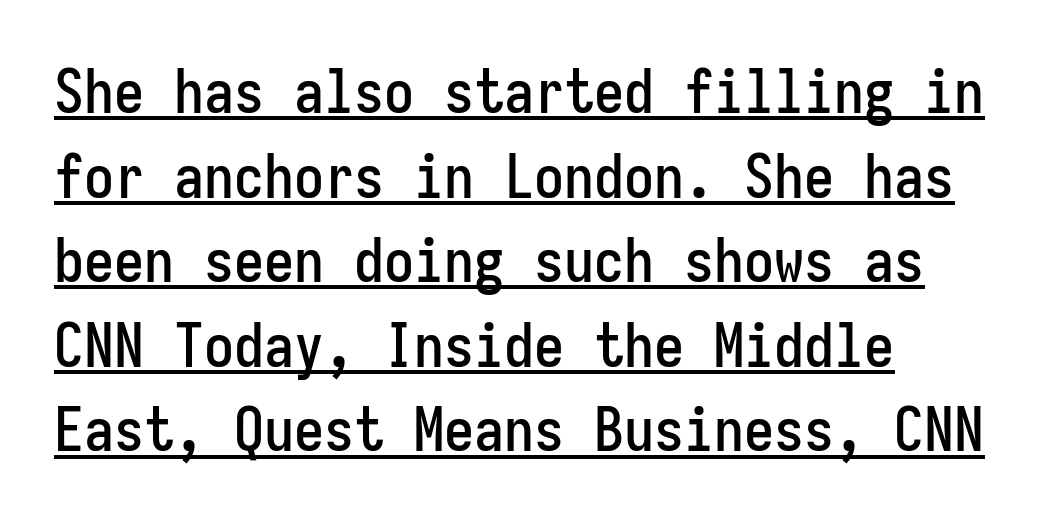
{"serif": "no", "italic": "no", "width": "condensed", "stroke_contrast": "low", "x_height": "medium", "monospaced": "yes", "underline": "yes", "align": "left", "line_spacing": "normal", "line_spacing_ratio": 1.41, "letter_spacing": "normal", "letter_spacing_em": 0.0, "glyph_px": 60}
